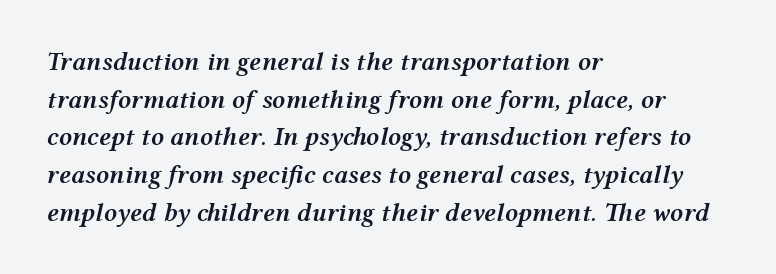
The font's italic variant was chosen for this text. No word sits above an underline. Where is the straight margin? On the left. Vertically, the passage feels balanced, rows spaced as you'd expect. Typesetter's note: demi weight, one step under bold. This sample uses plain, unmodified letter spacing.
